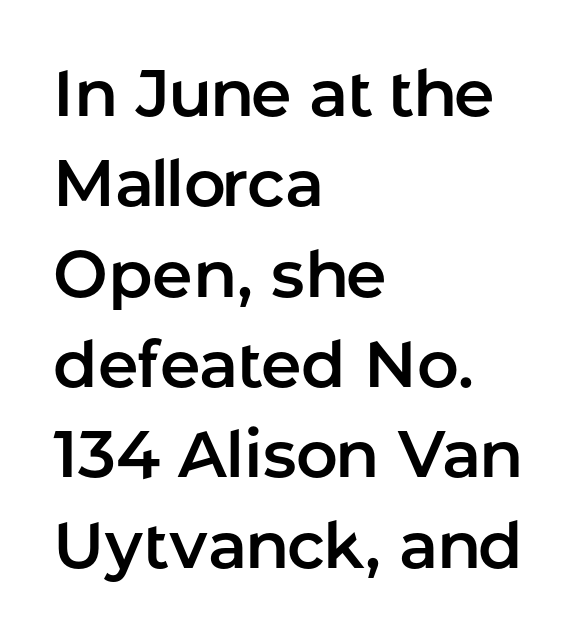
{"serif": "no", "italic": "no", "width": "normal", "stroke_contrast": "low", "x_height": "medium", "monospaced": "no", "underline": "no", "align": "left", "line_spacing": "normal", "line_spacing_ratio": 1.39, "letter_spacing": "normal", "letter_spacing_em": 0.0, "glyph_px": 65}
